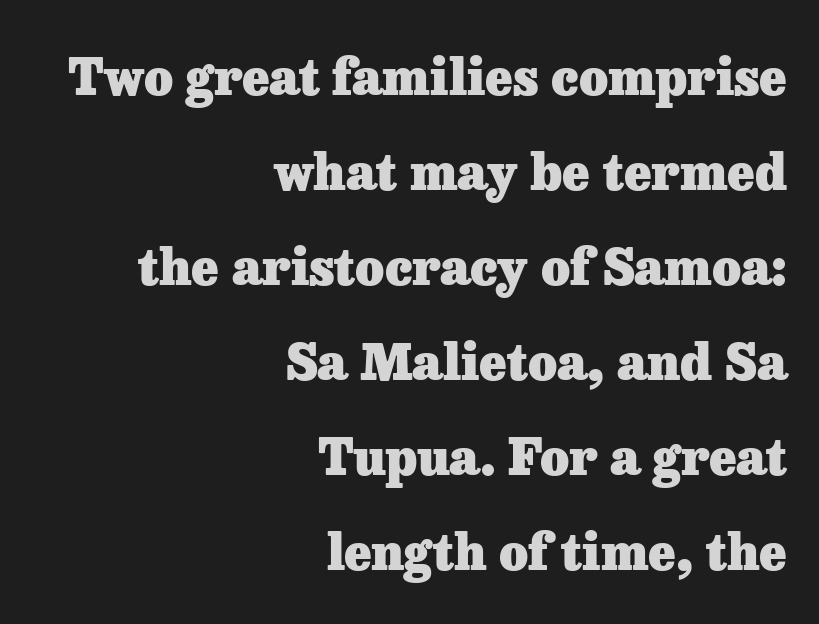
Q: Is the text bold? A: Yes.
Q: Is the text italic (slanted)? A: No, it is upright.
Q: Is the typeface a serif or a sans-serif typeface? A: Serif.
Q: Is the text underlined? A: No.
Q: How is the paragraph aligned? A: Right-aligned.
Q: Is the spacing between letters normal or unusually wide? A: Normal.
Q: Is the spacing between lines tight, normal or loose? A: Loose.
Q: Width (condensed, normal, or wide)? A: Normal.
Q: Stroke contrast? A: Low.
Q: x-height? A: Medium.
Q: Monospaced? A: No.
